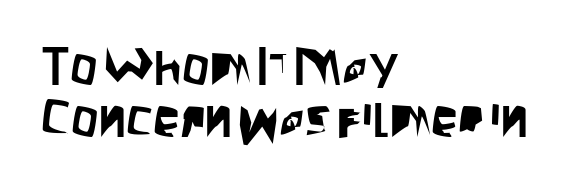
The area under the type is left untouched. Notice how the stems are strictly vertical — no italics here. The passage shown is typed in a proportional face where columns would drift. This sample trades vertical openness for compactness between lines.
